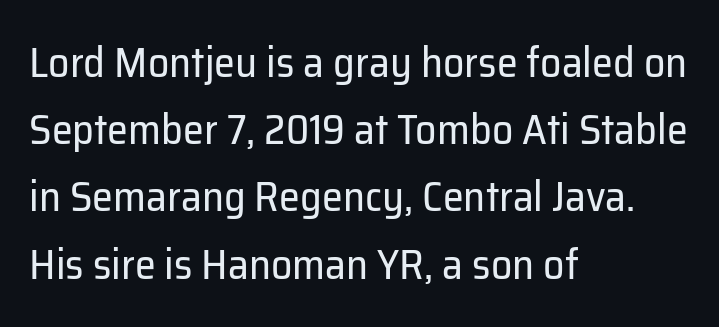
The image shows 42 px regular-weight sans-serif type, upright; set left-aligned, normal line spacing (1.6x), normal letter spacing, not underlined; low stroke contrast and a medium x-height.
